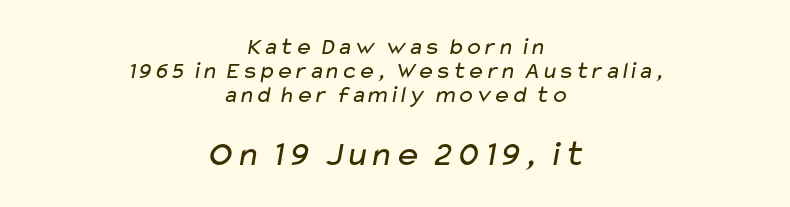
Q: Is the text bold? A: No.
Q: Is the typeface a serif or a sans-serif typeface? A: Sans-serif.
Q: Is the text underlined? A: No.
Q: How is the paragraph aligned? A: Centered.
Q: Is the spacing between letters normal or unusually wide? A: Normal.
Q: Is the spacing between lines tight, normal or loose? A: Tight.
Q: Which block of text is set in a larger size, the first (top) or the second (bottom)? A: The second (bottom) one.
Q: Width (condensed, normal, or wide)? A: Wide.
Q: Stroke contrast? A: Low.
Q: x-height? A: Medium.
Q: Monospaced? A: No.
